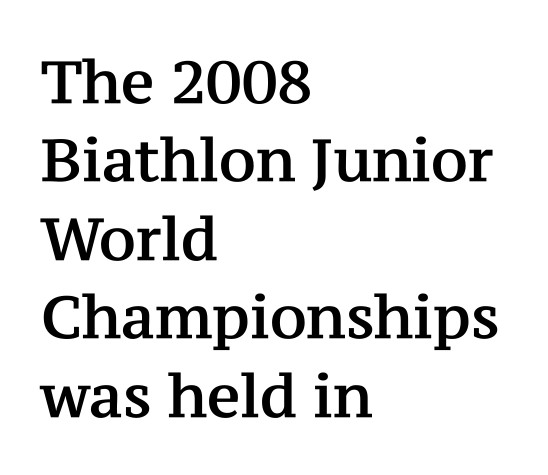
The image shows 59 px serif type, upright; set left-aligned, normal line spacing (1.33x), normal letter spacing, not underlined; medium stroke contrast and a medium x-height.
